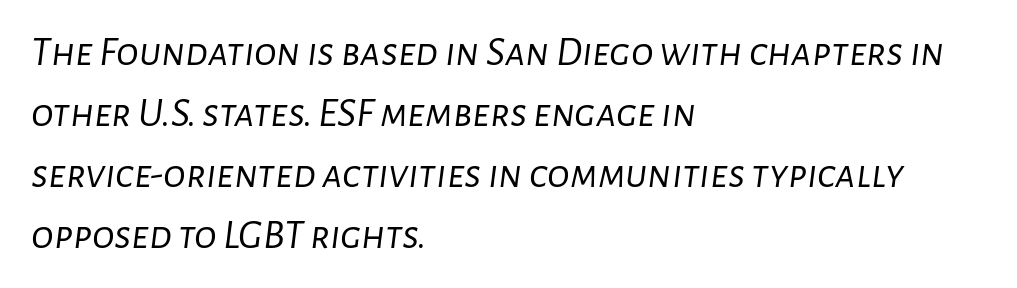
These lines are rendered in a variable-pitch font. Tracking value appears to be zero — textbook default spacing. The font's italic variant was chosen for this text. The typesetter chose a ragged-right arrangement here. The space beneath each line is pristine and unruled.
